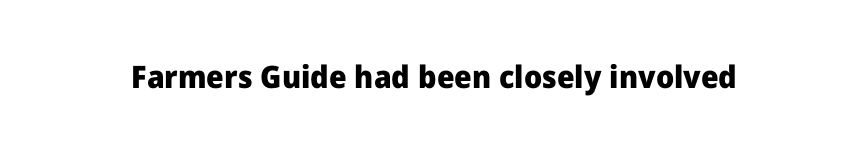
{"serif": "no", "italic": "no", "bold": "yes", "weight": "heavy", "width": "normal", "stroke_contrast": "low", "x_height": "medium", "monospaced": "no", "underline": "no", "letter_spacing": "normal", "letter_spacing_em": 0.0, "glyph_px": 31}
